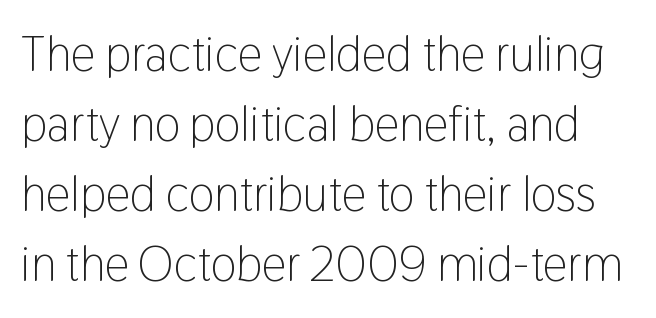
{"serif": "no", "italic": "no", "bold": "no", "weight": "light", "width": "condensed", "stroke_contrast": "low", "x_height": "medium", "monospaced": "no", "underline": "no", "line_spacing": "normal", "line_spacing_ratio": 1.43, "letter_spacing": "normal", "letter_spacing_em": 0.0, "glyph_px": 49}
